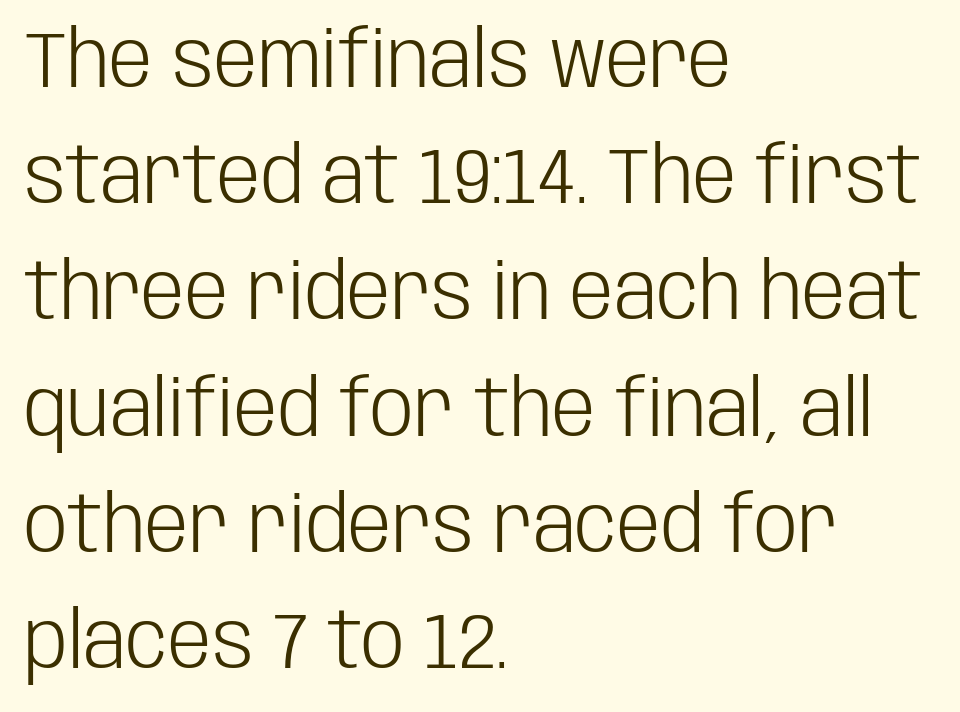
A sans-serif font was chosen for this passage. Weight: in the light-to-regular range. What's the leading like? Ordinary, nothing unusual. Each letter keeps its own natural width here, so spacing adapts to shape. This rendering uses left alignment, leaving the right contour irregular. If you drew a line through each stem, it would be perfectly vertical.
